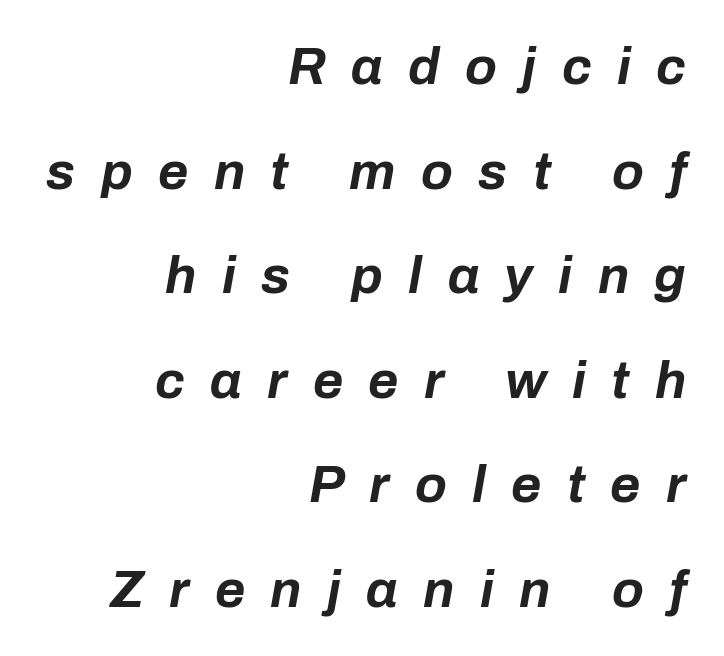
Plenty of ink on the page — the face is bold. The typography opts for an oblique posture over an upright one. Leading is clearly above the norm, producing a sparse column. Beneath every word, the page is bare. The line texture is sparse and dotted thanks to wide tracking.
